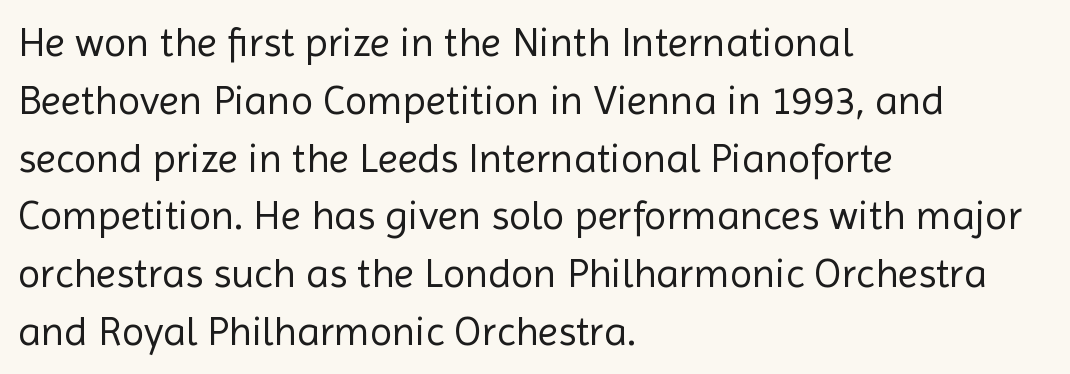
{"serif": "no", "italic": "no", "bold": "no", "weight": "regular", "width": "normal", "x_height": "medium", "monospaced": "no", "underline": "no", "align": "left", "line_spacing": "normal", "line_spacing_ratio": 1.41, "letter_spacing": "normal", "letter_spacing_em": 0.0, "glyph_px": 41}
